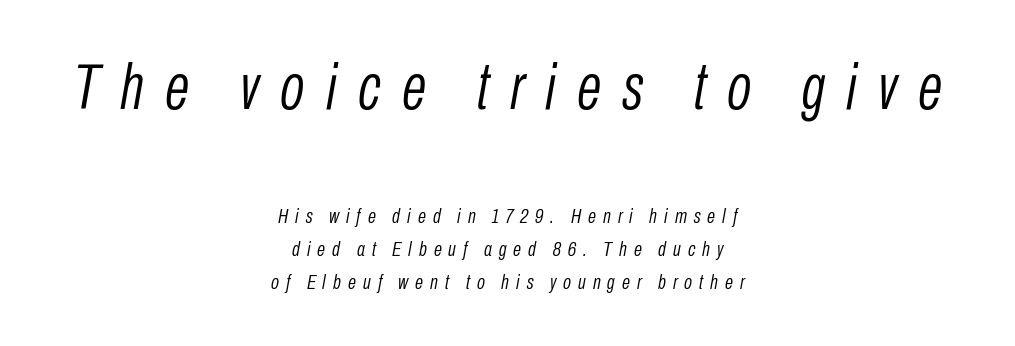
{"italic": "yes", "lean": "right", "slant_degrees": 10, "bold": "no", "weight": "light", "width": "condensed", "stroke_contrast": "low", "x_height": "medium", "monospaced": "no", "underline": "no", "align": "center", "line_spacing": "normal", "line_spacing_ratio": 1.57, "letter_spacing": "wide", "letter_spacing_em": 0.33, "larger_block": "first", "size_ratio": 3.05, "glyph_px": 64}
